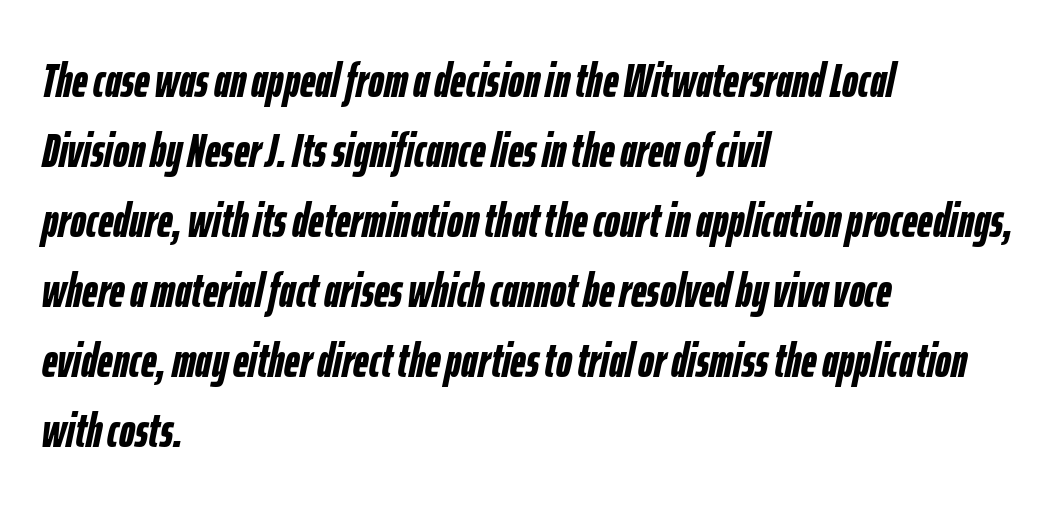
The image shows 48 px semibold, condensed type, italic (leaning right); set left-aligned, normal line spacing (1.46x), normal letter spacing, not underlined; low stroke contrast and a medium x-height.
